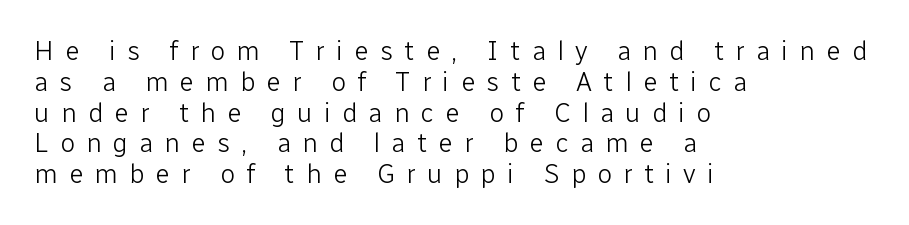
The image shows 27 px text type, upright; set left-aligned, tight line spacing (1.14x), unusually wide letter spacing (+0.42 em), not underlined.
